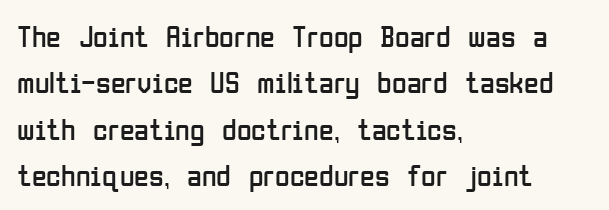
Q: Is the text bold? A: No.
Q: Is the text italic (slanted)? A: No, it is upright.
Q: Is the typeface a serif or a sans-serif typeface? A: Sans-serif.
Q: Is the text underlined? A: No.
Q: How is the paragraph aligned? A: Left-aligned.
Q: Is the spacing between letters normal or unusually wide? A: Normal.
Q: Is the spacing between lines tight, normal or loose? A: Normal.
Q: Width (condensed, normal, or wide)? A: Condensed.
Q: Stroke contrast? A: Low.
Q: x-height? A: Medium.
Q: Monospaced? A: No.
